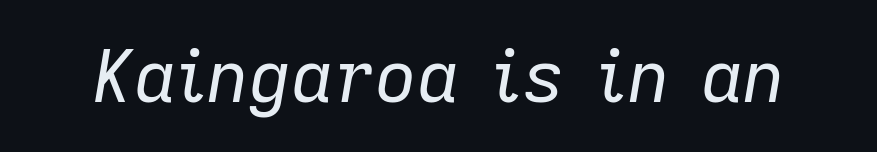
Q: Is the text bold? A: No.
Q: Is the text italic (slanted)? A: Yes, it leans right by about 9 degrees.
Q: Is the text underlined? A: No.
Q: Is the spacing between letters normal or unusually wide? A: Normal.
Q: Width (condensed, normal, or wide)? A: Normal.
Q: Stroke contrast? A: Low.
Q: x-height? A: Medium.
Q: Monospaced? A: No.
